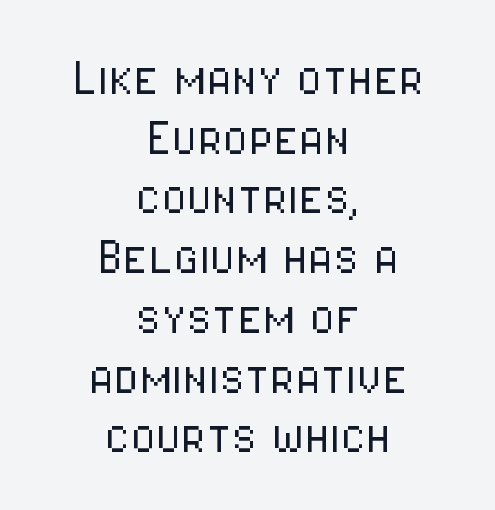
Rendered with straight, roman letterforms. Each line is balanced around a shared central axis. Are there feet on the stems? There aren't — it's a sans. A typesetter would call this proportional, since set widths differ per character. Honestly, the rows look squashed on top of each other.
